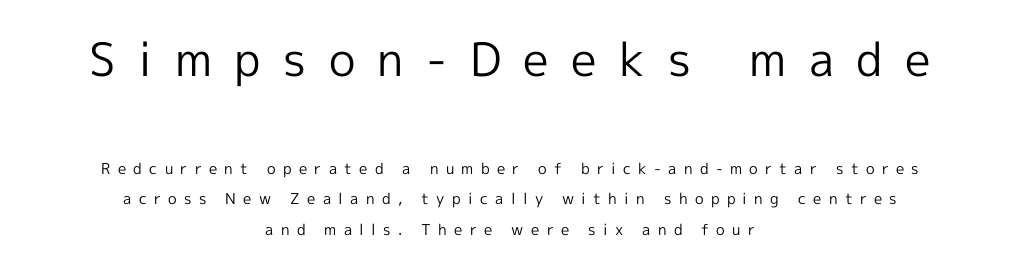
The image shows 46 px regular-weight sans-serif type, upright; set centered, loose line spacing (2.04x), unusually wide letter spacing (+0.49 em), not underlined; the first (top) block is 3.07x larger; a medium x-height.
